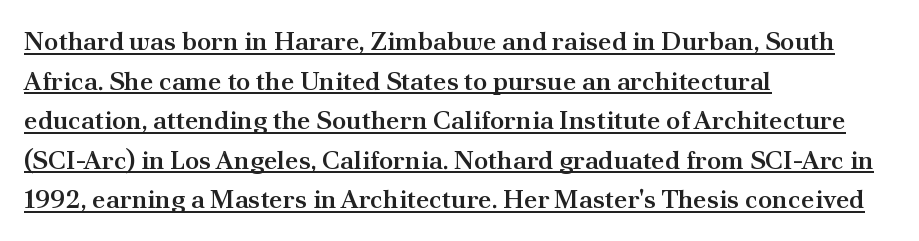
Q: Is the text bold? A: Semi-bold.
Q: Is the text italic (slanted)? A: No, it is upright.
Q: Is the text underlined? A: Yes.
Q: How is the paragraph aligned? A: Left-aligned.
Q: Is the spacing between letters normal or unusually wide? A: Normal.
Q: Is the spacing between lines tight, normal or loose? A: Normal.
